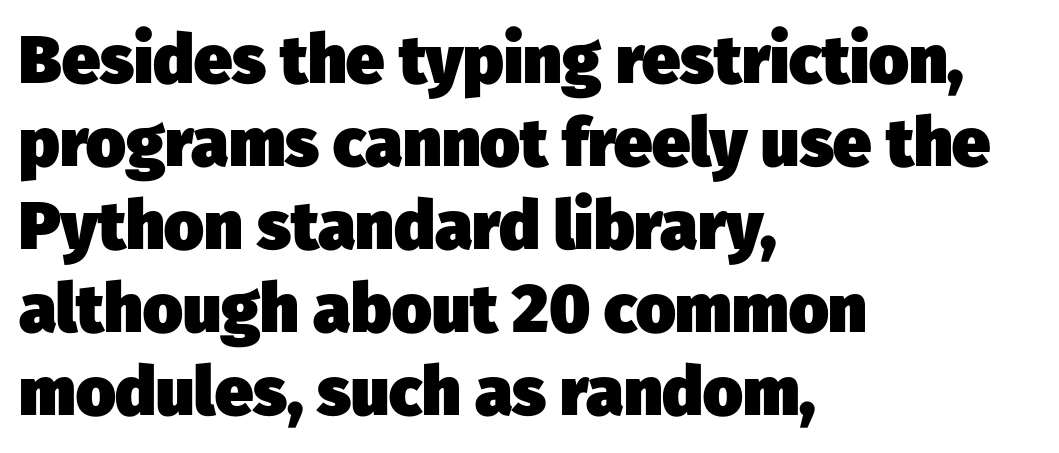
Q: Is the text bold? A: Yes.
Q: Is the typeface a serif or a sans-serif typeface? A: Sans-serif.
Q: Is the text underlined? A: No.
Q: How is the paragraph aligned? A: Left-aligned.
Q: Is the spacing between letters normal or unusually wide? A: Normal.
Q: Width (condensed, normal, or wide)? A: Normal.
Q: Stroke contrast? A: Low.
Q: x-height? A: Medium.
Q: Monospaced? A: No.
